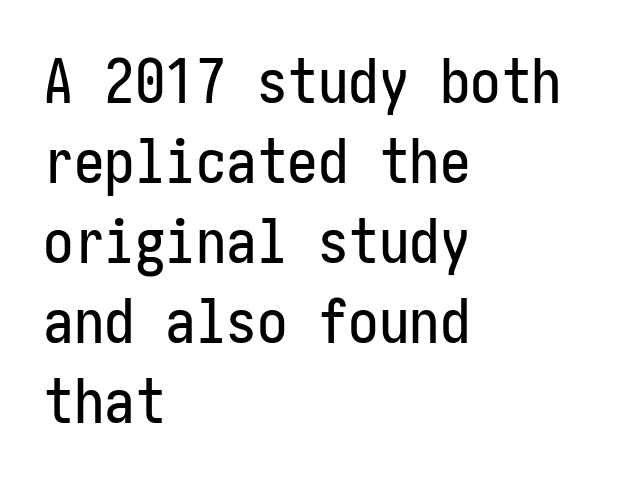
Q: Is the text italic (slanted)? A: No, it is upright.
Q: Is the typeface a serif or a sans-serif typeface? A: Sans-serif.
Q: Is the text underlined? A: No.
Q: How is the paragraph aligned? A: Left-aligned.
Q: Is the spacing between letters normal or unusually wide? A: Normal.
Q: Is the spacing between lines tight, normal or loose? A: Normal.
Q: Width (condensed, normal, or wide)? A: Condensed.
Q: Stroke contrast? A: Low.
Q: x-height? A: Medium.
